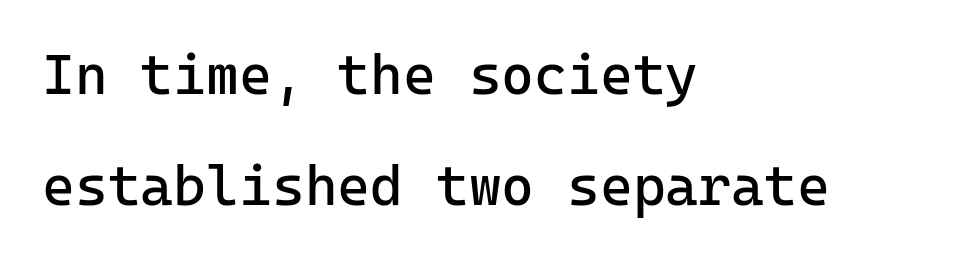
{"serif": "no", "italic": "no", "bold": "no", "weight": "regular", "width": "normal", "stroke_contrast": "low", "x_height": "medium", "monospaced": "yes", "underline": "no", "align": "left", "line_spacing": "loose", "line_spacing_ratio": 1.98, "letter_spacing": "normal", "letter_spacing_em": 0.0, "glyph_px": 56}
